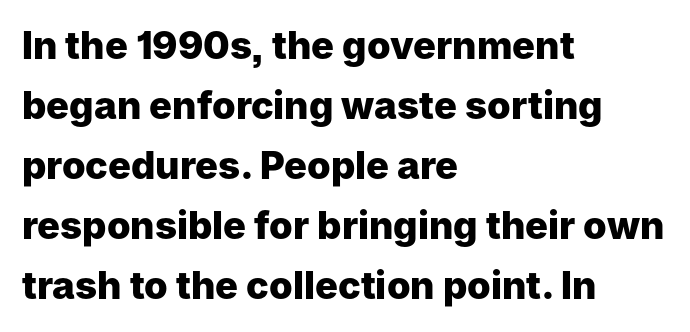
The gap between lines stays unmarked. The ragged edge is on the right, which tells us the setting is flush left. Think of a printed novel: that variable character pitch is what you see here. The designer went with a sans here, leaving each stem footless.
